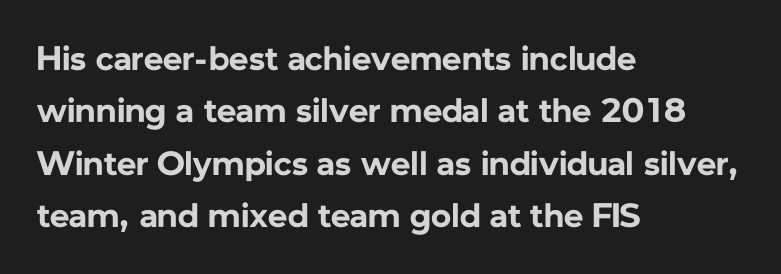
{"serif": "no", "italic": "no", "bold": "yes", "weight": "bold", "width": "normal", "stroke_contrast": "low", "x_height": "medium", "monospaced": "no", "underline": "no", "align": "left", "line_spacing": "normal", "line_spacing_ratio": 1.54, "letter_spacing": "normal", "letter_spacing_em": 0.0, "glyph_px": 34}
